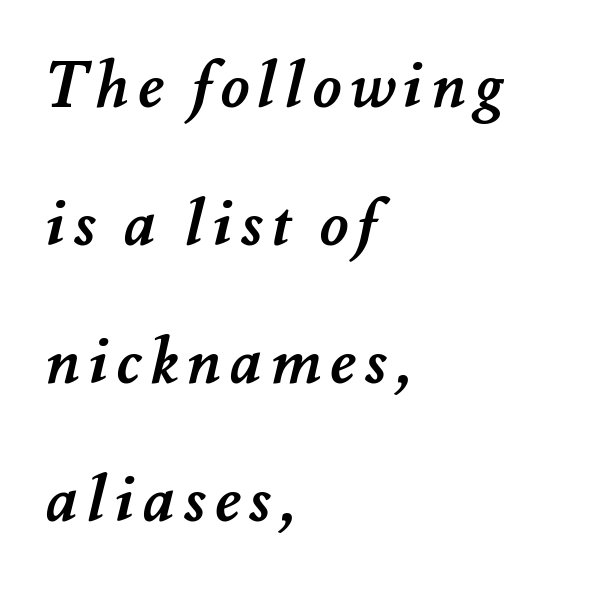
{"bold": "yes", "weight": "semibold", "width": "normal", "stroke_contrast": "medium", "x_height": "small", "monospaced": "no", "underline": "no", "align": "left", "line_spacing": "loose", "line_spacing_ratio": 2.19, "glyph_px": 63}
